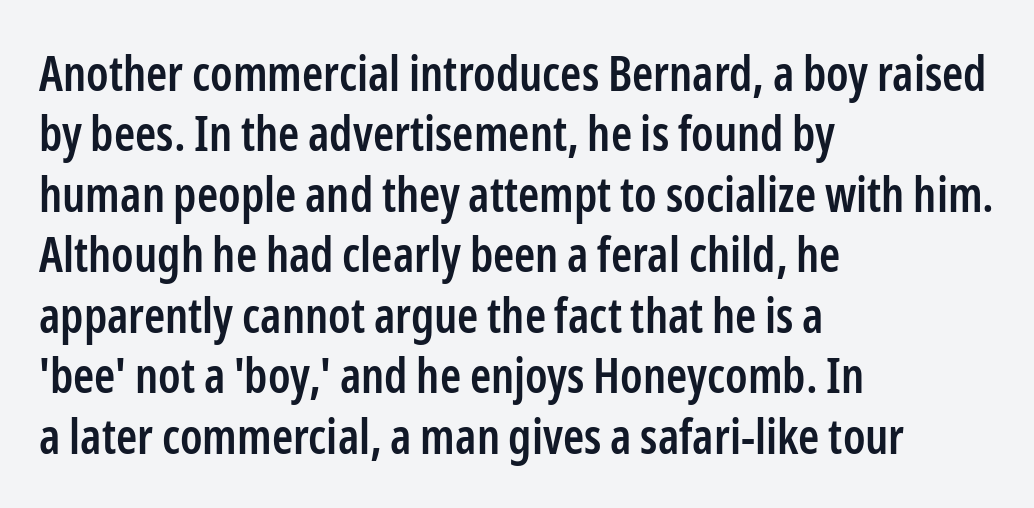
{"serif": "no", "italic": "no", "bold": "semi", "weight": "semibold", "width": "condensed", "stroke_contrast": "low", "x_height": "medium", "monospaced": "no", "underline": "no", "align": "left", "line_spacing": "normal", "line_spacing_ratio": 1.26, "letter_spacing": "normal", "letter_spacing_em": 0.0, "glyph_px": 48}
